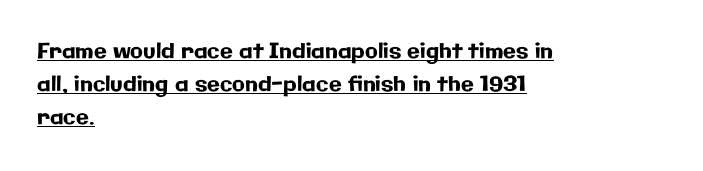
Q: Is the text italic (slanted)? A: No, it is upright.
Q: Is the text underlined? A: Yes.
Q: How is the paragraph aligned? A: Left-aligned.
Q: Is the spacing between letters normal or unusually wide? A: Normal.
Q: Is the spacing between lines tight, normal or loose? A: Normal.
